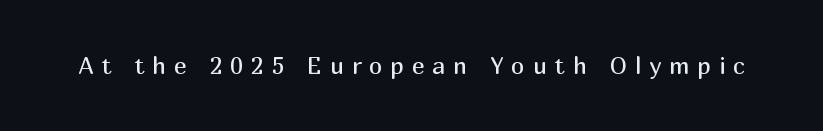
Q: Is the text bold? A: No.
Q: Is the text italic (slanted)? A: No, it is upright.
Q: Is the text underlined? A: No.
Q: Is the spacing between letters normal or unusually wide? A: Unusually wide.
